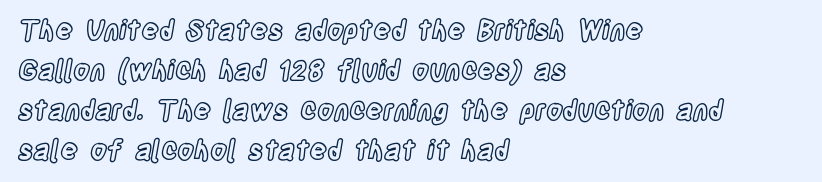
{"underline": "no", "align": "left", "line_spacing": "normal", "line_spacing_ratio": 1.48, "letter_spacing": "normal", "letter_spacing_em": 0.0, "glyph_px": 27}
